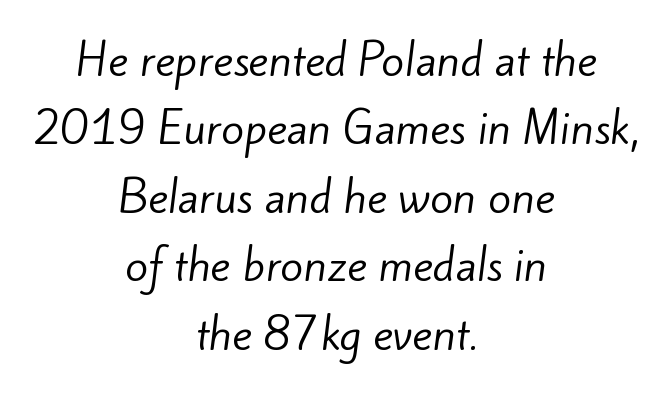
The space directly below the letters is spotless. Do the characters align in a grid? No, the font is proportional. How would I describe the line gaps? Plain and ordinary. Letter spacing: default. Is the type heavy? It reads as light-to-regular instead. A typesetter would label this face a sans.
